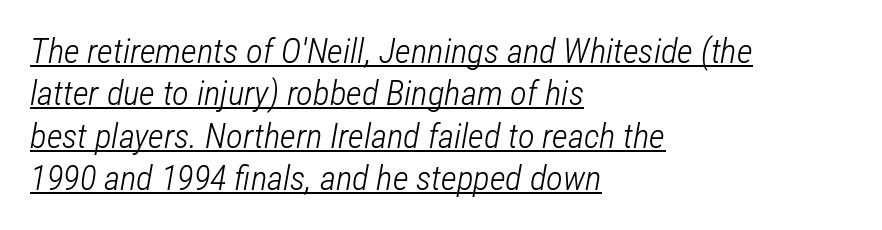
Honestly, the underline is the first thing you notice here. The gaps between neighbouring characters are ordinary and unremarkable. These lines are rendered in a variable-pitch font. Stems and bowls with no extra thickness — not bold. A classic flush-left, rag-right setting is used for this passage. The letters are slanted; this is an italic face.
